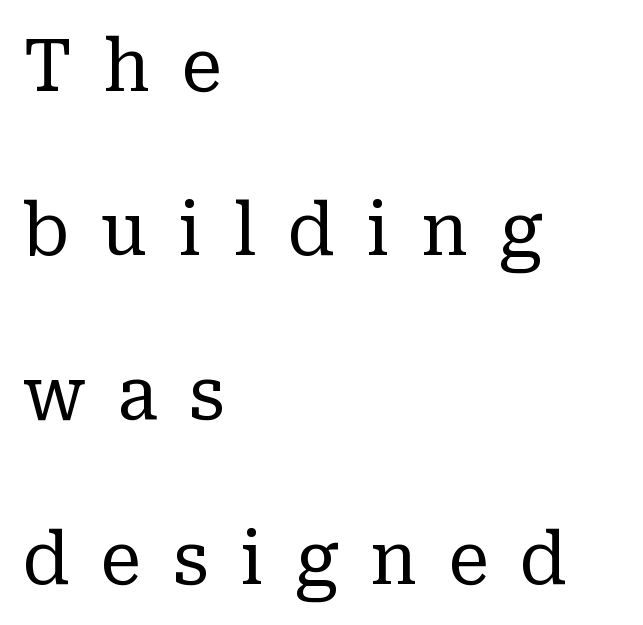
The image shows 73 px regular-weight serif type, upright; set left-aligned, loose line spacing (2.25x), unusually wide letter spacing (+0.43 em), not underlined; low stroke contrast and a medium x-height.
